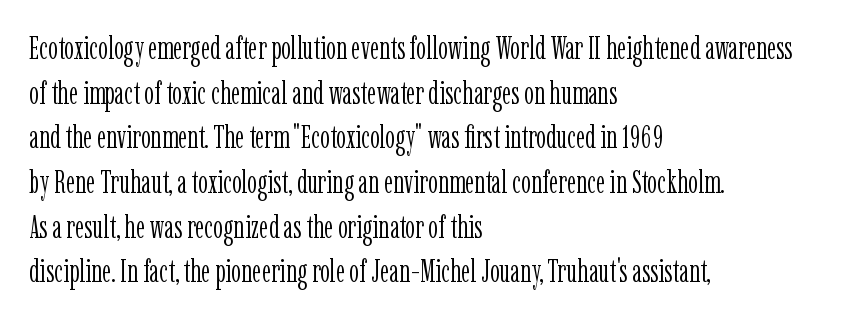
Q: Is the text bold? A: No.
Q: Is the text italic (slanted)? A: No, it is upright.
Q: Is the typeface a serif or a sans-serif typeface? A: Serif.
Q: Is the text underlined? A: No.
Q: How is the paragraph aligned? A: Left-aligned.
Q: Is the spacing between letters normal or unusually wide? A: Normal.
Q: Is the spacing between lines tight, normal or loose? A: Normal.
Q: Width (condensed, normal, or wide)? A: Condensed.
Q: Stroke contrast? A: Low.
Q: x-height? A: Medium.
Q: Monospaced? A: No.
